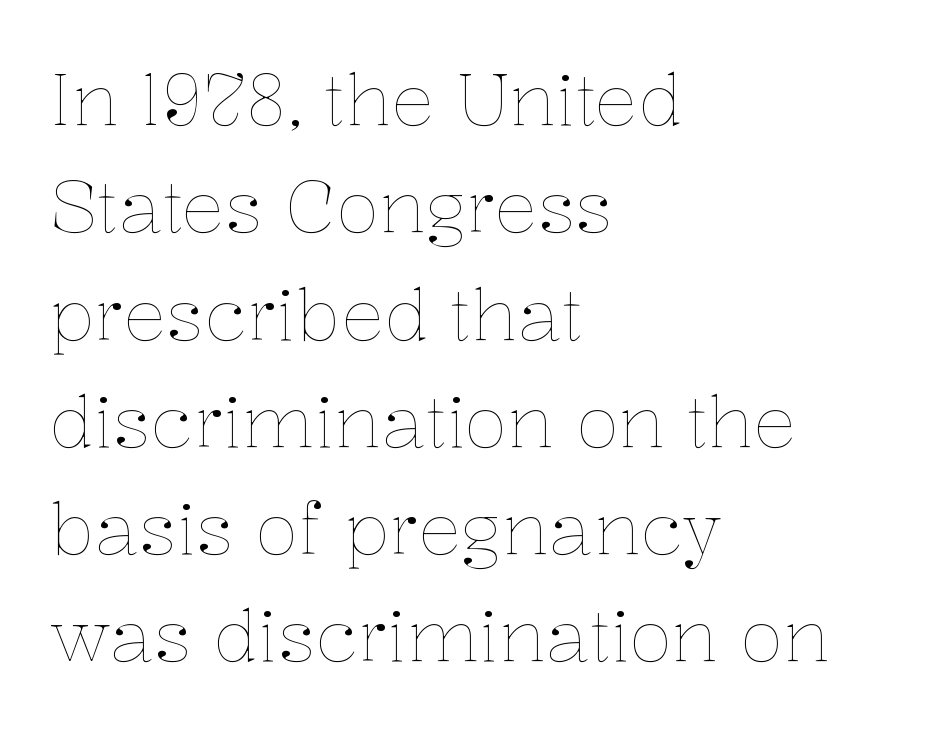
{"italic": "no", "bold": "no", "weight": "thin", "width": "normal", "stroke_contrast": "low", "x_height": "medium", "monospaced": "no", "underline": "no", "align": "left", "line_spacing": "normal", "line_spacing_ratio": 1.49, "letter_spacing": "normal", "letter_spacing_em": 0.0, "glyph_px": 72}
